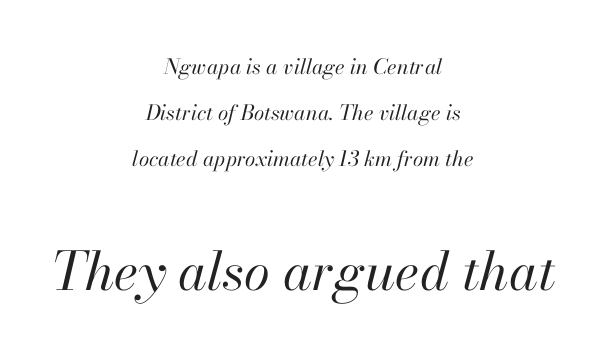
The string is rendered with underlining switched off. Is this a heavy cut? Hardly; it is regular or lighter. Looks like regular typesetting: each glyph gets only the width it needs. Regarding leading, the lines here are spaced well apart. Slant detected: the letters are inclined.
